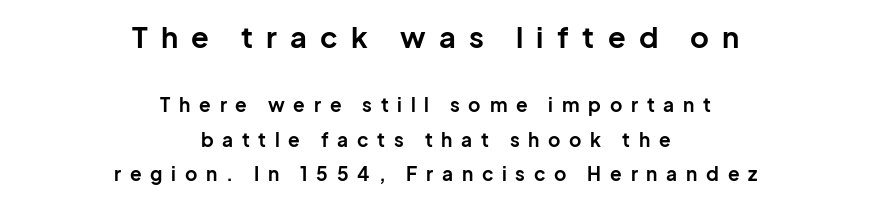
The image shows 29 px bold sans-serif type, upright; set centered, line spacing 1.8x, unusually wide letter spacing (+0.46 em), not underlined; the first (top) block is 1.53x larger; low stroke contrast and a medium x-height.
